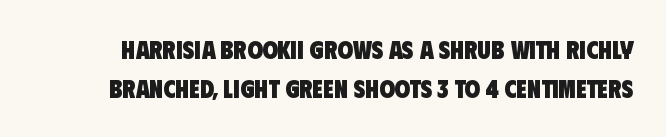
Q: Is the text bold? A: Yes.
Q: Is the text underlined? A: No.
Q: Is the spacing between letters normal or unusually wide? A: Normal.
Q: Is the spacing between lines tight, normal or loose? A: Normal.
